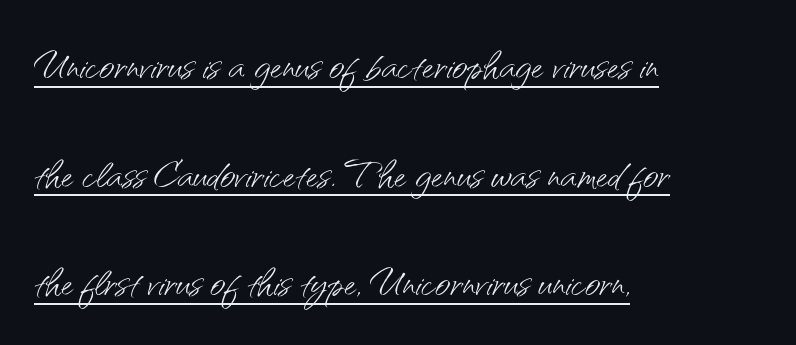
Q: Is the text bold? A: No.
Q: Is the text italic (slanted)? A: Yes.
Q: Is the typeface a serif or a sans-serif typeface? A: Sans-serif.
Q: Is the text underlined? A: Yes.
Q: How is the paragraph aligned? A: Left-aligned.
Q: Is the spacing between letters normal or unusually wide? A: Normal.
Q: Is the spacing between lines tight, normal or loose? A: Loose.
Q: Width (condensed, normal, or wide)? A: Normal.
Q: Stroke contrast? A: Medium.
Q: x-height? A: Small.
Q: Monospaced? A: No.
